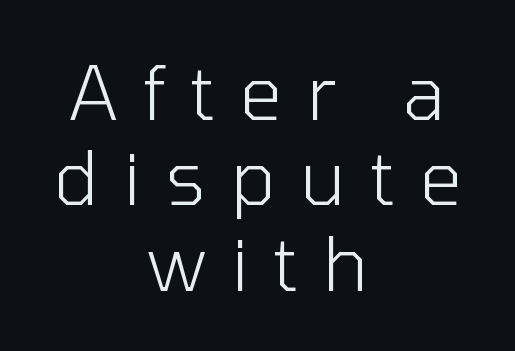
Q: Is the text bold? A: No.
Q: Is the text italic (slanted)? A: No, it is upright.
Q: Is the typeface a serif or a sans-serif typeface? A: Sans-serif.
Q: Is the text underlined? A: No.
Q: How is the paragraph aligned? A: Centered.
Q: Is the spacing between letters normal or unusually wide? A: Unusually wide.
Q: Is the spacing between lines tight, normal or loose? A: Tight.
Q: Width (condensed, normal, or wide)? A: Normal.
Q: Stroke contrast? A: Low.
Q: x-height? A: Medium.
Q: Monospaced? A: No.
